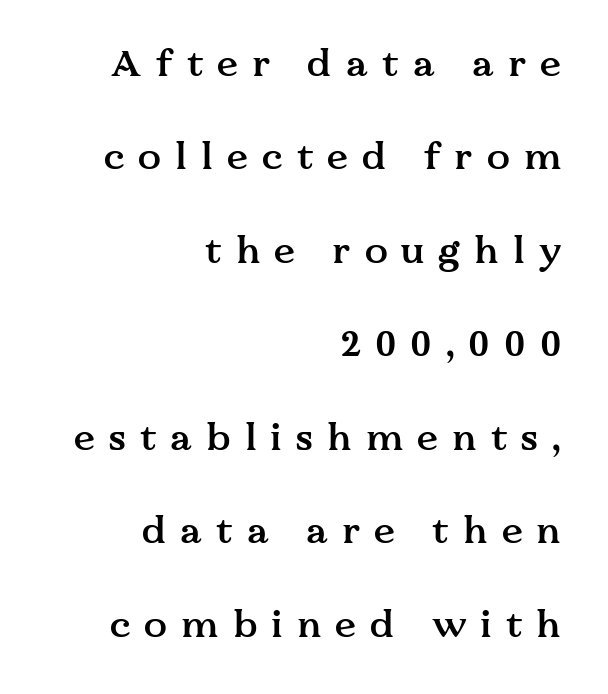
The image shows 38 px semibold serif type, upright; set right-aligned, loose line spacing (2.46x), unusually wide letter spacing (+0.37 em), not underlined; medium stroke contrast and a medium x-height.
